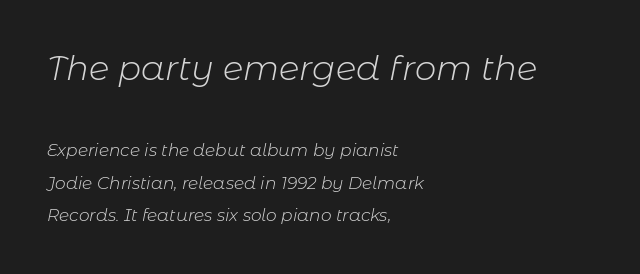
Q: Is the text bold? A: No.
Q: Is the text italic (slanted)? A: Yes, it leans right by about 11 degrees.
Q: Is the text underlined? A: No.
Q: How is the paragraph aligned? A: Left-aligned.
Q: Is the spacing between letters normal or unusually wide? A: Normal.
Q: Is the spacing between lines tight, normal or loose? A: Loose.
Q: Which block of text is set in a larger size, the first (top) or the second (bottom)? A: The first (top) one.
Q: Width (condensed, normal, or wide)? A: Normal.
Q: Stroke contrast? A: Low.
Q: x-height? A: Medium.
Q: Monospaced? A: No.
